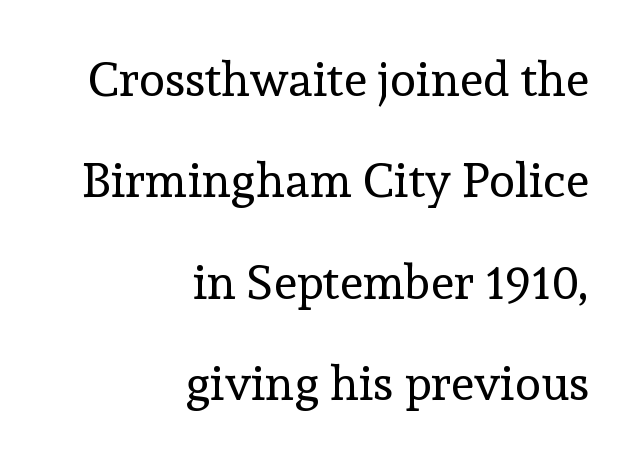
{"serif": "yes", "italic": "no", "bold": "no", "weight": "regular", "width": "normal", "x_height": "medium", "monospaced": "no", "underline": "no", "align": "right", "line_spacing": "loose", "line_spacing_ratio": 2.11, "letter_spacing": "normal", "letter_spacing_em": 0.0, "glyph_px": 48}
